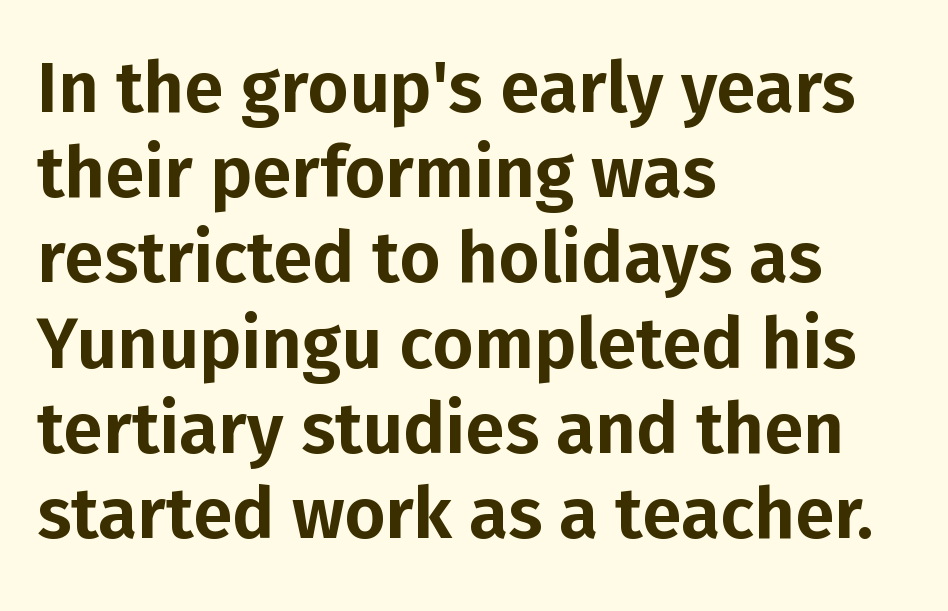
The image shows 71 px sans-serif type, upright; set left-aligned, line spacing 1.2x, normal letter spacing, not underlined; low stroke contrast and a medium x-height.
